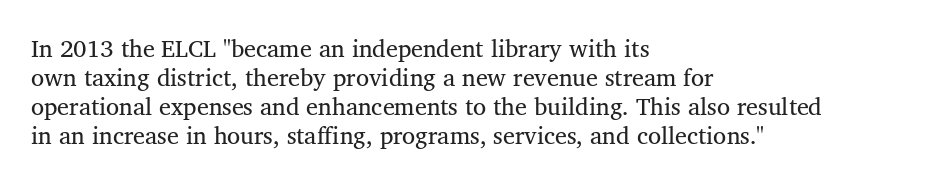
Q: Is the text bold? A: No.
Q: Is the text italic (slanted)? A: No, it is upright.
Q: Is the text underlined? A: No.
Q: How is the paragraph aligned? A: Left-aligned.
Q: Is the spacing between letters normal or unusually wide? A: Normal.
